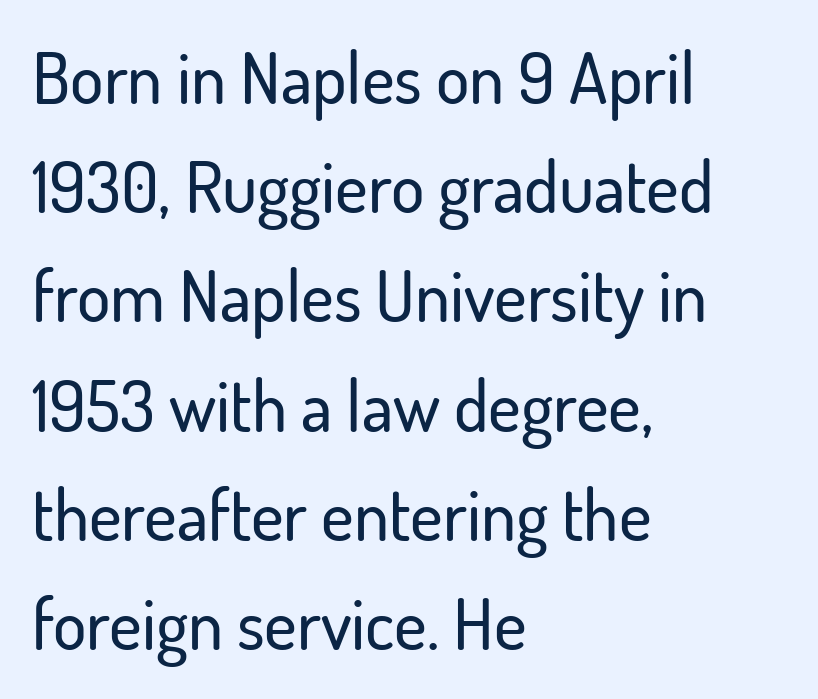
The image shows 70 px sans-serif type, upright; set left-aligned, normal line spacing (1.56x), normal letter spacing, not underlined; low stroke contrast and a small x-height.
